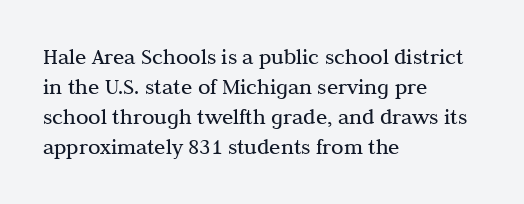
The image shows 23 px text type, upright; set left-aligned, normal line spacing (1.31x), normal letter spacing, not underlined.
